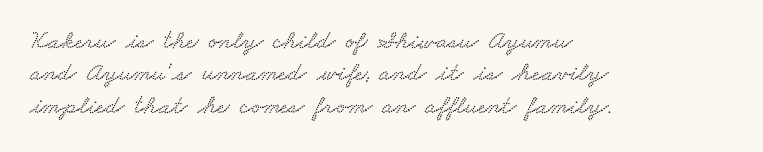
Tracking here is standard; glyphs follow each other at the usual distance. Check the space under the baseline: it is left empty. The lines in this sample share a left origin and differ only in where they stop. Horizontal bands of white between lines are of average thickness.
